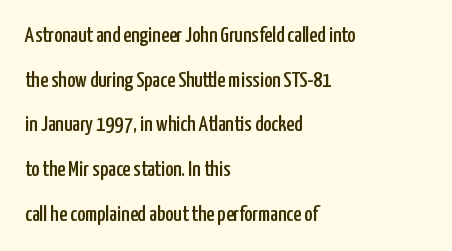
Ascenders rise straight up at ninety degrees. What's the leading like? Stretched, with rows far apart. These lines stack with their left ends in a neat column. Clear beneath every line of the passage.
